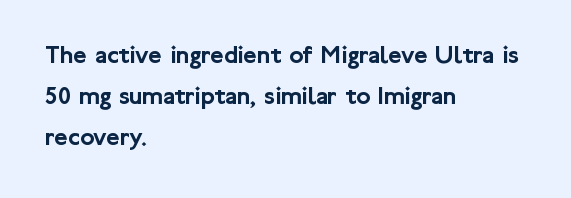
Descenders hang freely into open space. The font's upright variant was chosen for this text. Alignment: flush left. Leading: standard. The letterforms sit shoulder to shoulder at normal distance.
